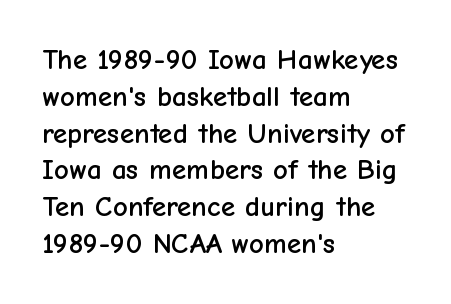
Students, note that the glyphs here touch the page at normal intervals. Lines of text with bare space underneath. Think of a printed novel: that variable character pitch is what you see here. Look at the bottom of the vertical strokes: they stop flat, with no serifs.
